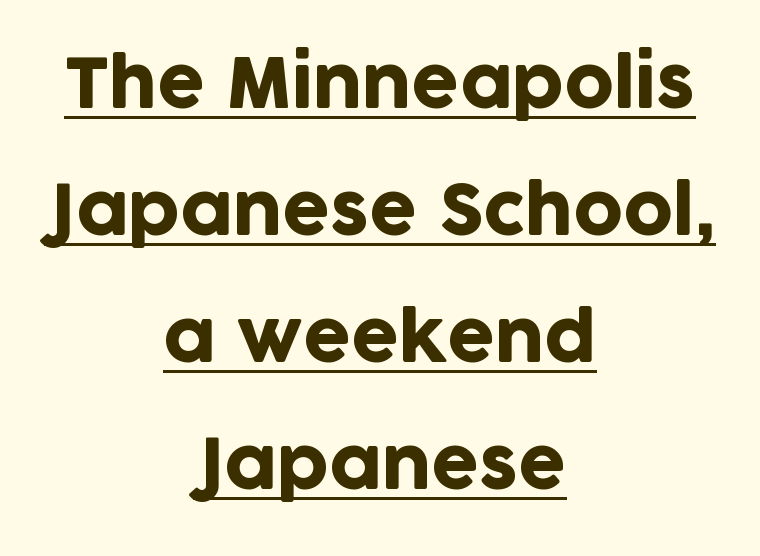
{"serif": "no", "italic": "no", "width": "normal", "stroke_contrast": "low", "x_height": "large", "monospaced": "no", "underline": "yes", "align": "center", "line_spacing_ratio": 1.87, "letter_spacing": "normal", "letter_spacing_em": 0.0, "glyph_px": 68}
